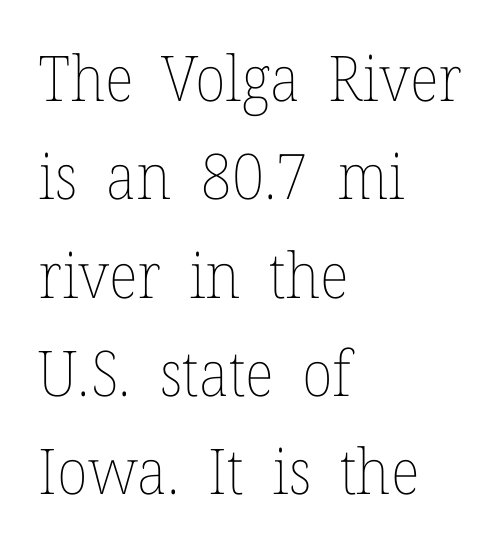
{"italic": "no", "bold": "no", "weight": "thin", "width": "normal", "stroke_contrast": "low", "x_height": "medium", "monospaced": "no", "underline": "no", "align": "left", "line_spacing": "normal", "line_spacing_ratio": 1.56, "letter_spacing": "normal", "letter_spacing_em": 0.0, "glyph_px": 63}
